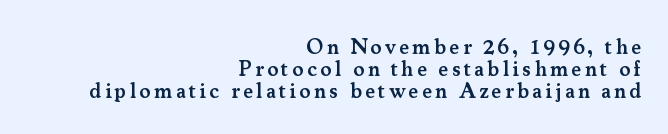
The image shows 21 px text type, upright; set right-aligned, tight line spacing (1.04x), not underlined.
